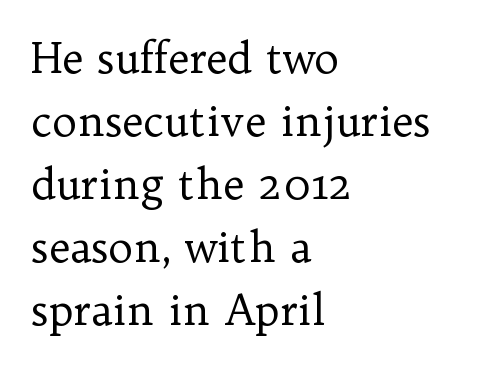
{"serif": "yes", "italic": "no", "bold": "no", "weight": "regular", "width": "normal", "stroke_contrast": "low", "x_height": "medium", "monospaced": "no", "underline": "no", "align": "left", "line_spacing": "normal", "line_spacing_ratio": 1.5, "letter_spacing": "normal", "letter_spacing_em": 0.0, "glyph_px": 42}
